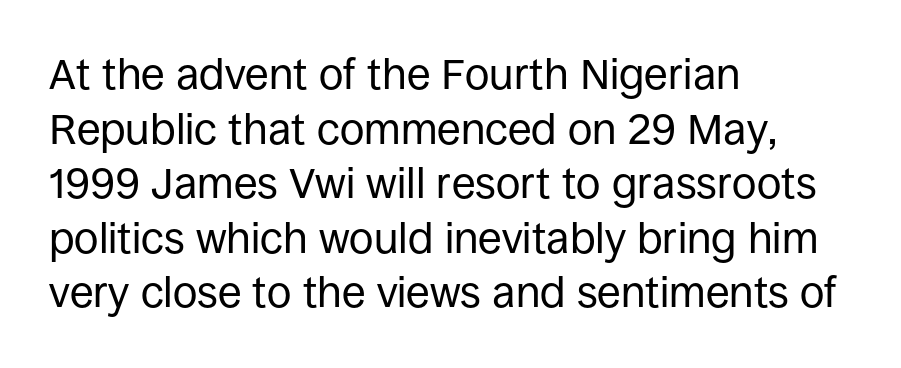
{"serif": "no", "italic": "no", "bold": "no", "weight": "regular", "width": "normal", "stroke_contrast": "low", "x_height": "large", "monospaced": "no", "underline": "no", "align": "left", "line_spacing": "normal", "line_spacing_ratio": 1.27, "letter_spacing": "normal", "letter_spacing_em": 0.0, "glyph_px": 43}
